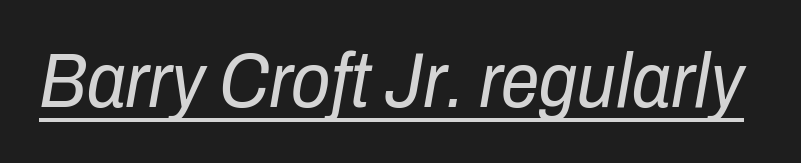
Q: Is the text bold? A: No.
Q: Is the text italic (slanted)? A: Yes, it leans right by about 10 degrees.
Q: Is the text underlined? A: Yes.
Q: Is the spacing between letters normal or unusually wide? A: Normal.
Q: Width (condensed, normal, or wide)? A: Condensed.
Q: Stroke contrast? A: Low.
Q: x-height? A: Medium.
Q: Monospaced? A: No.
